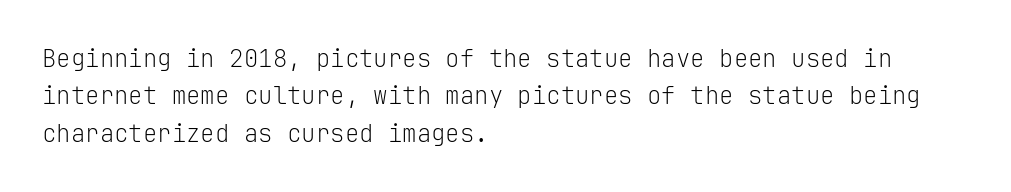
{"italic": "no", "bold": "no", "underline": "no", "align": "left", "line_spacing": "normal", "line_spacing_ratio": 1.56, "letter_spacing": "normal", "letter_spacing_em": 0.0, "glyph_px": 24}
